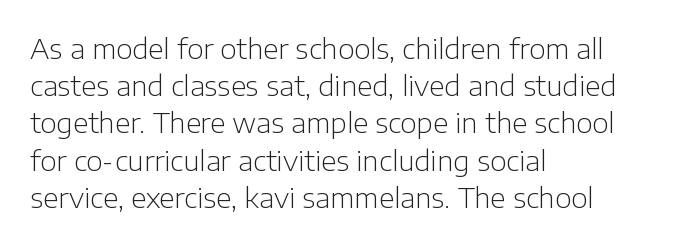
The image shows 28 px light sans-serif type, upright; set left-aligned, normal line spacing (1.33x), normal letter spacing, not underlined; low stroke contrast and a medium x-height.
